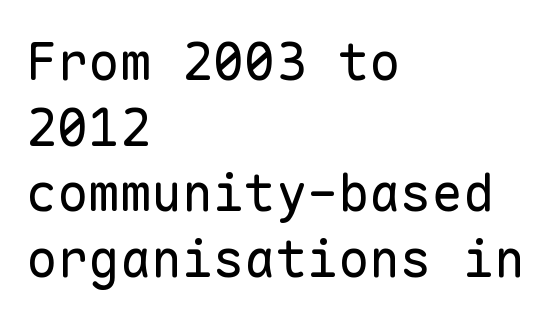
The image shows 52 px regular-weight sans-serif type, upright, monospaced; set left-aligned, normal line spacing (1.26x), normal letter spacing, not underlined; low stroke contrast and a medium x-height.
